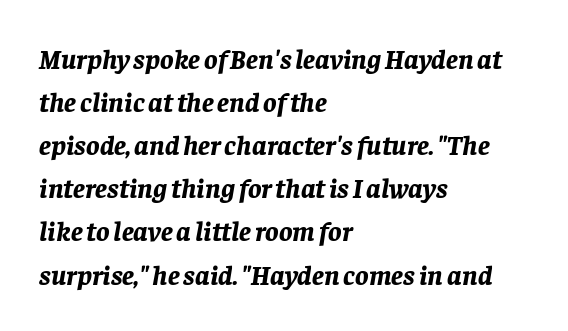
{"italic": "yes", "lean": "right", "slant_degrees": 8, "bold": "yes", "weight": "bold", "width": "normal", "stroke_contrast": "low", "x_height": "large", "monospaced": "no", "underline": "no", "align": "left", "line_spacing": "normal", "line_spacing_ratio": 1.54, "letter_spacing": "normal", "letter_spacing_em": 0.0, "glyph_px": 28}
